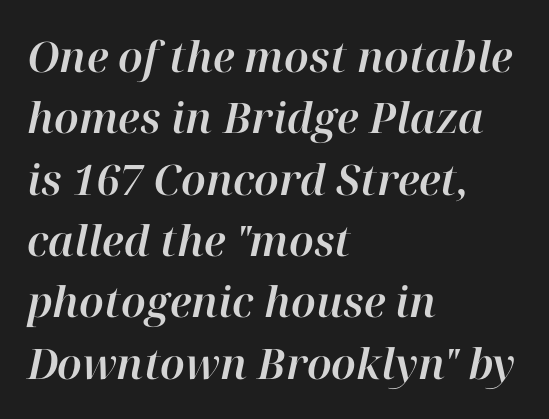
{"italic": "yes", "lean": "right", "slant_degrees": 12, "width": "normal", "stroke_contrast": "high", "x_height": "medium", "monospaced": "no", "underline": "no", "align": "left", "line_spacing": "normal", "line_spacing_ratio": 1.46, "letter_spacing": "normal", "letter_spacing_em": 0.0, "glyph_px": 42}
